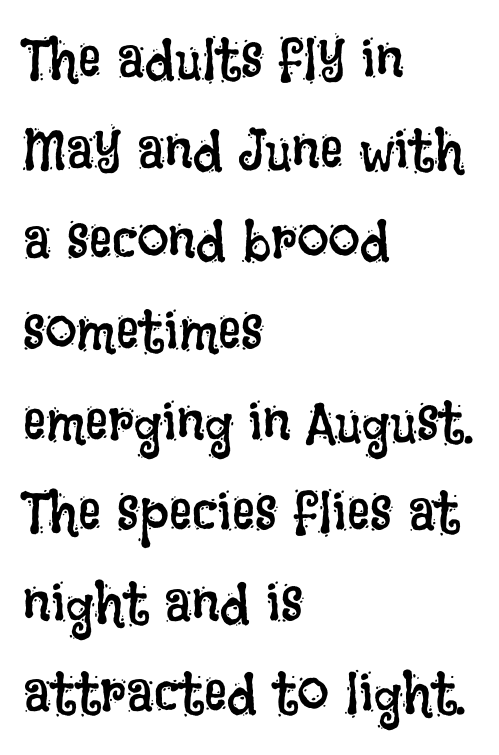
Q: Is the text bold? A: No.
Q: Is the text italic (slanted)? A: No, it is upright.
Q: Is the text underlined? A: No.
Q: How is the paragraph aligned? A: Left-aligned.
Q: Is the spacing between letters normal or unusually wide? A: Normal.
Q: Is the spacing between lines tight, normal or loose? A: Normal.
Q: Width (condensed, normal, or wide)? A: Condensed.
Q: Stroke contrast? A: Low.
Q: x-height? A: Large.
Q: Monospaced? A: No.
